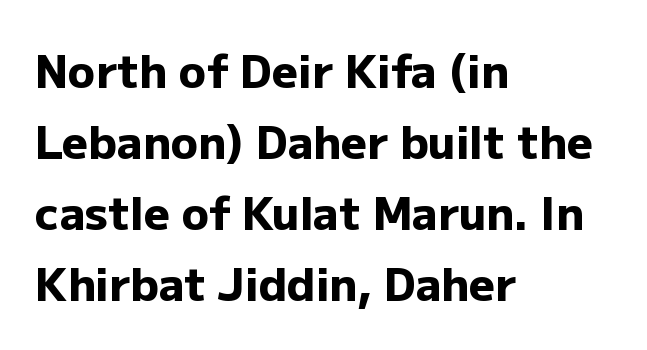
Q: Is the text bold? A: Yes.
Q: Is the text italic (slanted)? A: No, it is upright.
Q: Is the typeface a serif or a sans-serif typeface? A: Sans-serif.
Q: Is the text underlined? A: No.
Q: How is the paragraph aligned? A: Left-aligned.
Q: Is the spacing between letters normal or unusually wide? A: Normal.
Q: Is the spacing between lines tight, normal or loose? A: Normal.
Q: Width (condensed, normal, or wide)? A: Normal.
Q: Stroke contrast? A: Low.
Q: x-height? A: Medium.
Q: Monospaced? A: No.
